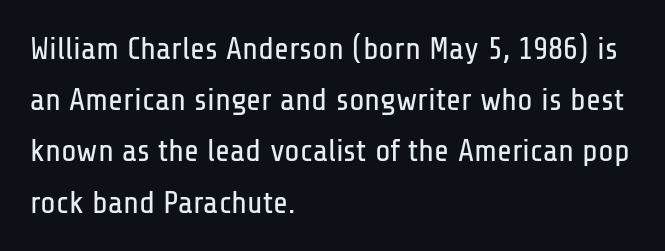
The image shows 32 px regular-weight, condensed sans-serif type, upright; set left-aligned, normal line spacing (1.6x), normal letter spacing, not underlined; low stroke contrast and a medium x-height.
